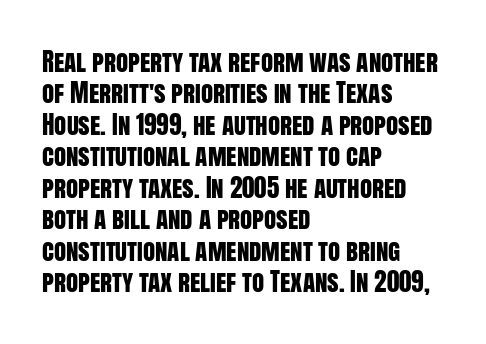
The image shows 25 px text type, upright; set left-aligned, normal line spacing (1.26x), normal letter spacing, not underlined.
